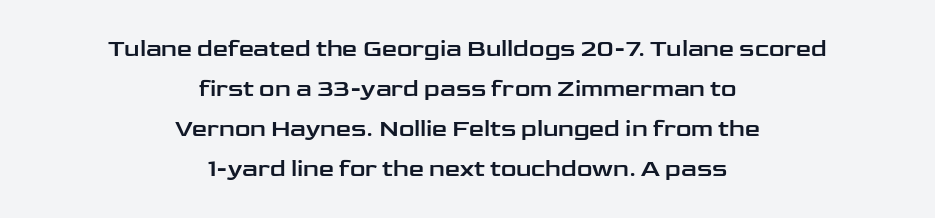
{"italic": "no", "underline": "no", "align": "center", "line_spacing": "normal", "line_spacing_ratio": 1.66, "letter_spacing": "normal", "letter_spacing_em": 0.0, "glyph_px": 24}
